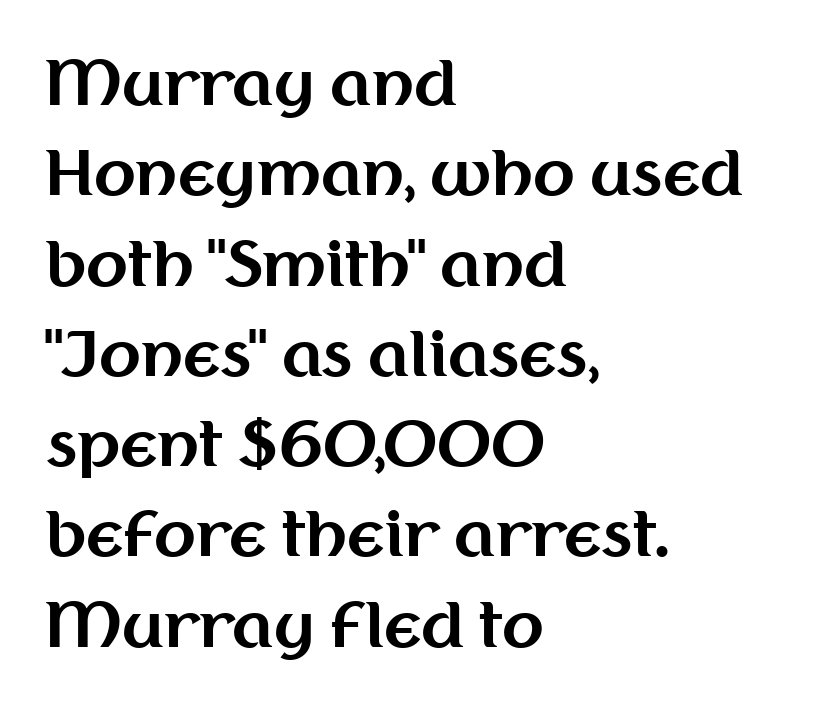
{"serif": "no", "italic": "no", "bold": "yes", "weight": "bold", "width": "normal", "stroke_contrast": "medium", "x_height": "medium", "monospaced": "no", "underline": "no", "align": "left", "line_spacing": "normal", "line_spacing_ratio": 1.48, "letter_spacing": "normal", "letter_spacing_em": 0.0, "glyph_px": 61}
